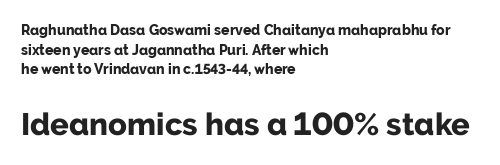
{"serif": "no", "italic": "no", "bold": "yes", "weight": "bold", "width": "normal", "stroke_contrast": "low", "x_height": "medium", "monospaced": "no", "underline": "no", "align": "left", "line_spacing": "normal", "line_spacing_ratio": 1.41, "letter_spacing": "normal", "letter_spacing_em": 0.0, "larger_block": "second", "size_ratio": 2.21, "glyph_px": 31}
